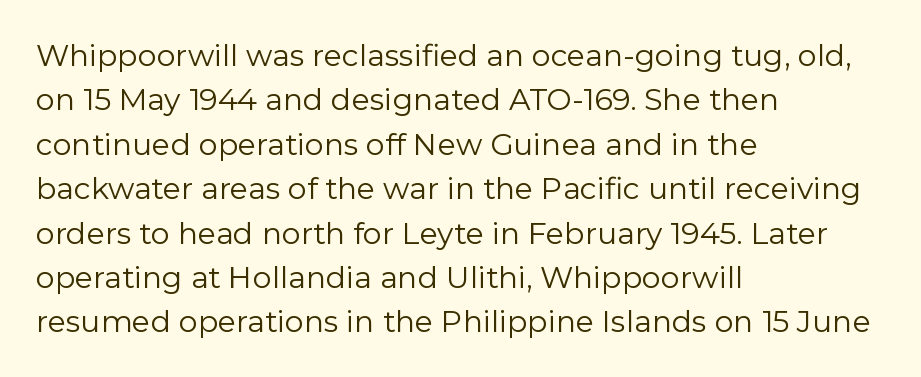
All the whitespace from short lines collects on the right. Check under the words: just untouched page. The horizontal fit of the characters is conventional and even. Grotesque or geometric, the face here clearly has no serifs.
